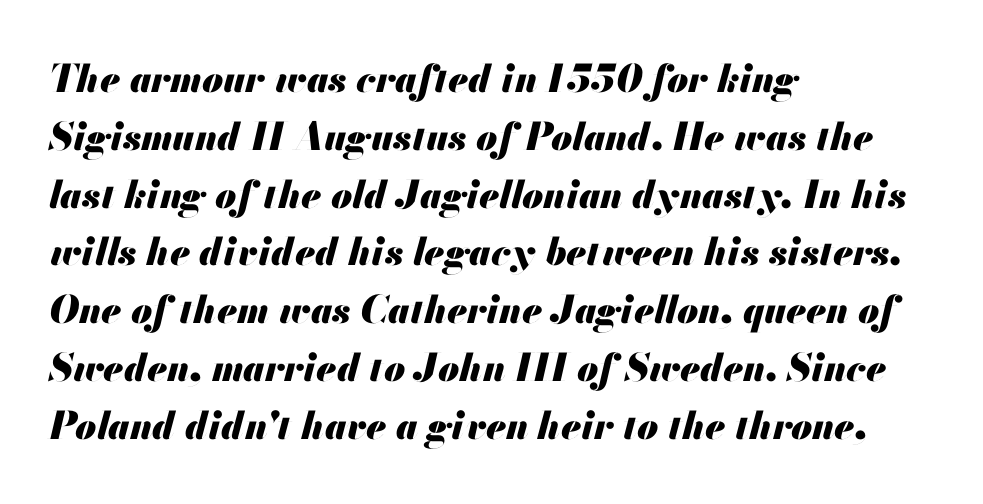
{"italic": "yes", "lean": "right", "slant_degrees": 13, "bold": "yes", "weight": "heavy", "width": "normal", "stroke_contrast": "medium", "x_height": "small", "monospaced": "no", "underline": "no", "align": "left", "line_spacing": "normal", "line_spacing_ratio": 1.52, "letter_spacing": "normal", "letter_spacing_em": 0.0, "glyph_px": 38}
